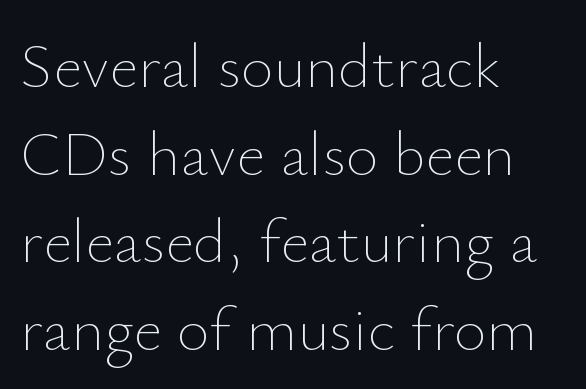
The characters are drawn with everyday or finer stroke widths. Is the letter spacing exaggerated? No — it looks like the ordinary default. The gap between lines stays unmarked. A typesetter would call this leading conventional body-copy spacing. Designer's note — italics off, roman on.
